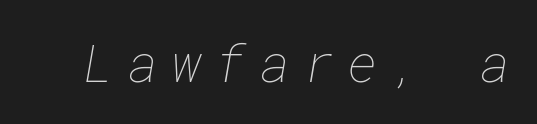
Summary of weight: not heavy and not bold. The area under the type is left untouched. Each word looks stretched out because of the extra space between its letters.
